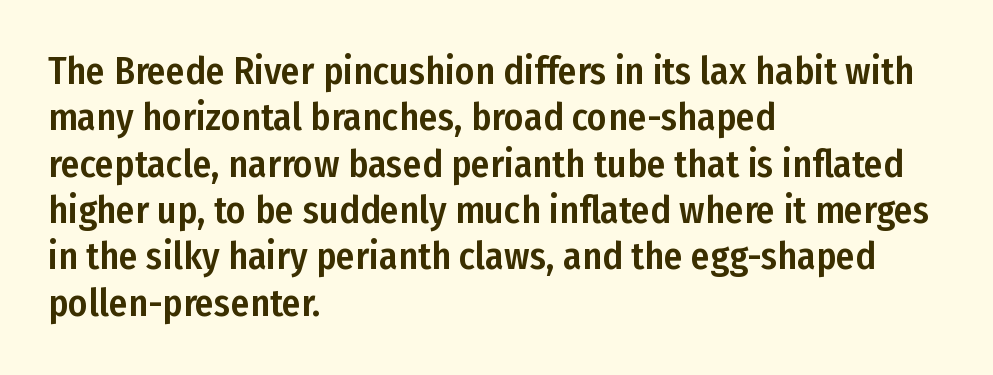
{"serif": "no", "italic": "no", "width": "condensed", "stroke_contrast": "low", "x_height": "medium", "monospaced": "no", "underline": "no", "align": "left", "line_spacing_ratio": 1.22, "letter_spacing": "normal", "letter_spacing_em": 0.0, "glyph_px": 38}
